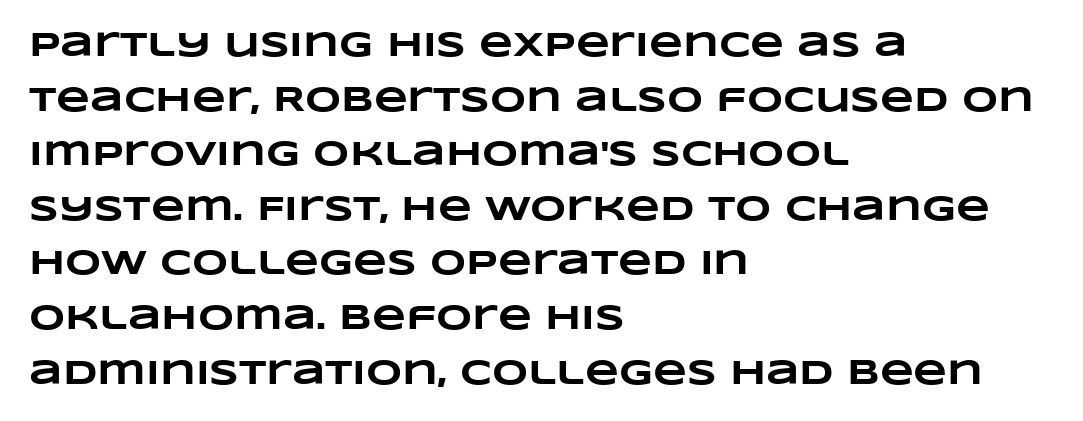
{"bold": "yes", "weight": "heavy", "width": "wide", "stroke_contrast": "low", "x_height": "large", "monospaced": "no", "underline": "no", "align": "left", "line_spacing": "normal", "line_spacing_ratio": 1.56, "letter_spacing": "normal", "letter_spacing_em": 0.0, "glyph_px": 35}
